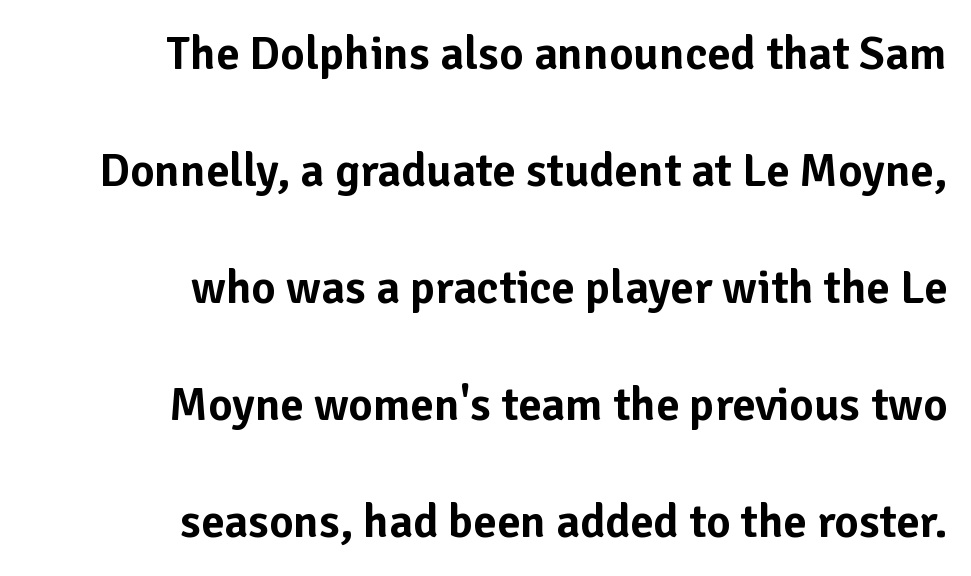
This rendering features lettering with no underline. Compared with typical body copy, the letter spacing here is the same. The axis of the letterforms is exactly vertical. Here the designer chose a conventional face with non-uniform glyph widths. Caption: multi-line text, flush right, ragged left. Serifs: no, the terminals of the letterforms are clean.
